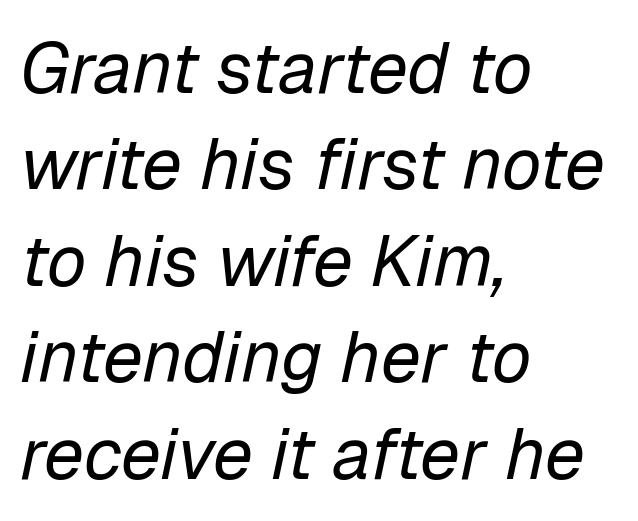
The image shows 72 px regular-weight type, italic (leaning right); set left-aligned, normal line spacing (1.34x), normal letter spacing, not underlined; low stroke contrast and a medium x-height.
